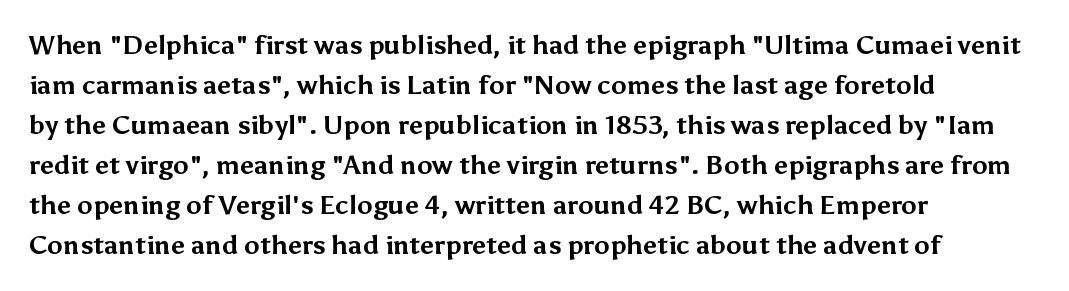
{"italic": "no", "bold": "yes", "underline": "no", "align": "left", "line_spacing": "normal", "line_spacing_ratio": 1.54, "letter_spacing": "normal", "letter_spacing_em": 0.0, "glyph_px": 26}
